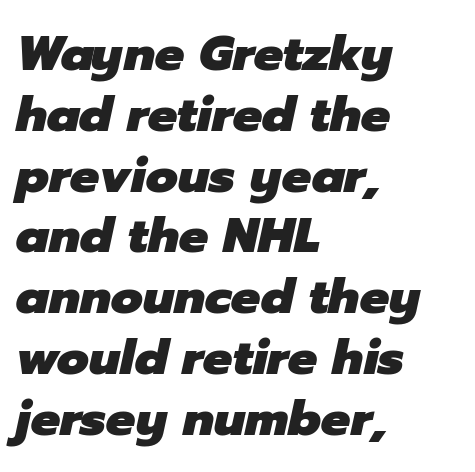
The image shows 49 px heavy type, italic (leaning right); set left-aligned, line spacing 1.24x, normal letter spacing, not underlined; low stroke contrast and a medium x-height.
